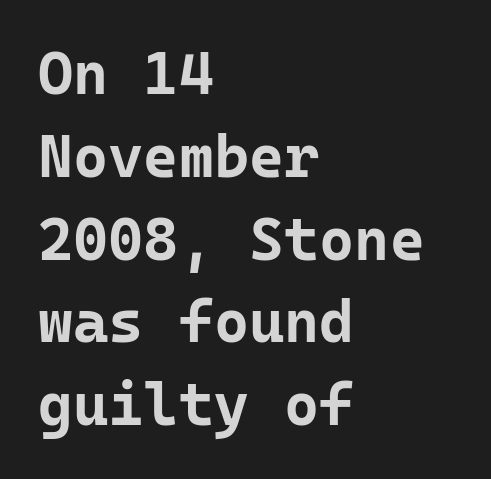
The image shows 60 px bold sans-serif type, upright, monospaced; set left-aligned, normal line spacing (1.38x), normal letter spacing, not underlined; low stroke contrast and a medium x-height.
